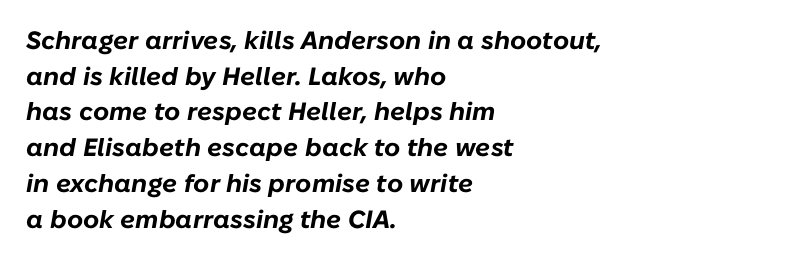
The image shows 25 px bold type, italic (leaning right); set left-aligned, normal line spacing (1.43x), normal letter spacing, not underlined.
